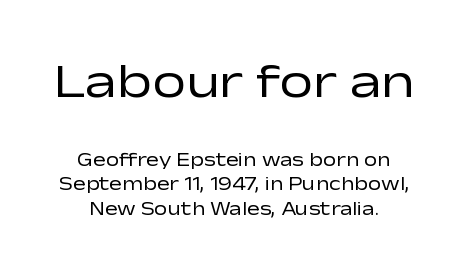
Q: Is the text bold? A: No.
Q: Is the text italic (slanted)? A: No, it is upright.
Q: Is the typeface a serif or a sans-serif typeface? A: Sans-serif.
Q: Is the text underlined? A: No.
Q: How is the paragraph aligned? A: Centered.
Q: Is the spacing between letters normal or unusually wide? A: Normal.
Q: Is the spacing between lines tight, normal or loose? A: Normal.
Q: Which block of text is set in a larger size, the first (top) or the second (bottom)? A: The first (top) one.
Q: Width (condensed, normal, or wide)? A: Wide.
Q: Stroke contrast? A: Low.
Q: x-height? A: Medium.
Q: Monospaced? A: No.
